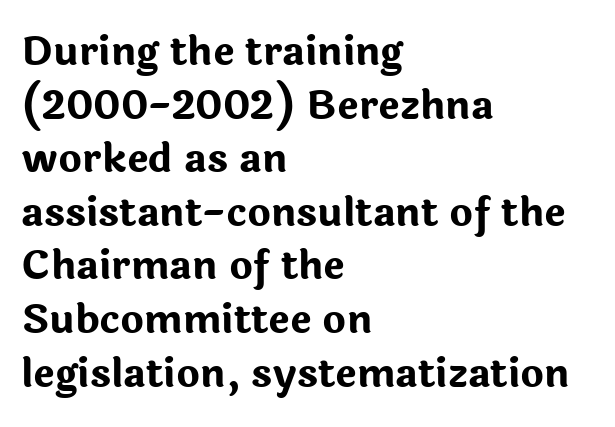
{"serif": "no", "italic": "no", "bold": "yes", "weight": "bold", "width": "normal", "stroke_contrast": "low", "x_height": "medium", "monospaced": "no", "underline": "no", "align": "left", "line_spacing": "normal", "line_spacing_ratio": 1.34, "letter_spacing": "normal", "letter_spacing_em": 0.0, "glyph_px": 40}
